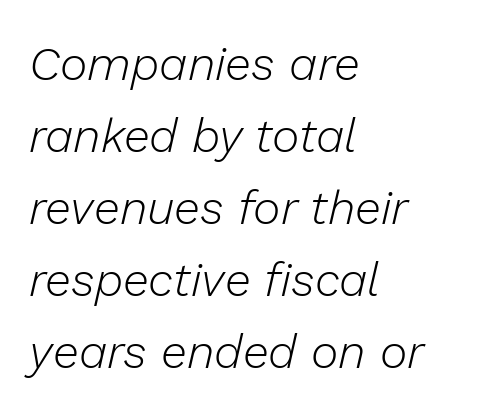
Q: Is the text bold? A: No.
Q: Is the text italic (slanted)? A: Yes, it leans right by about 13 degrees.
Q: Is the text underlined? A: No.
Q: How is the paragraph aligned? A: Left-aligned.
Q: Is the spacing between letters normal or unusually wide? A: Normal.
Q: Is the spacing between lines tight, normal or loose? A: Normal.
Q: Width (condensed, normal, or wide)? A: Normal.
Q: Stroke contrast? A: Low.
Q: x-height? A: Medium.
Q: Monospaced? A: No.
